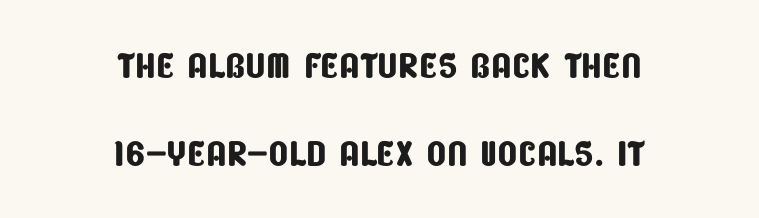
{"serif": "no", "width": "condensed", "stroke_contrast": "low", "x_height": "large", "monospaced": "no", "underline": "no", "align": "center", "line_spacing": "normal", "line_spacing_ratio": 1.69, "letter_spacing": "normal", "letter_spacing_em": 0.0, "glyph_px": 52}
